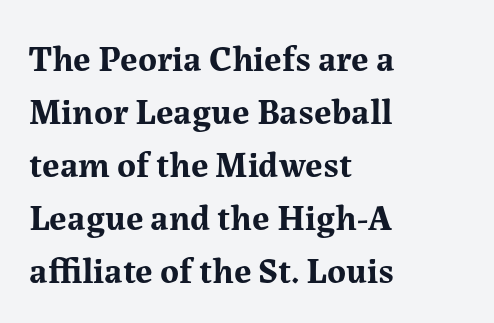
{"serif": "yes", "italic": "no", "bold": "yes", "weight": "bold", "width": "normal", "stroke_contrast": "medium", "x_height": "medium", "monospaced": "no", "underline": "no", "align": "left", "line_spacing": "normal", "line_spacing_ratio": 1.47, "letter_spacing": "normal", "letter_spacing_em": 0.0, "glyph_px": 36}
